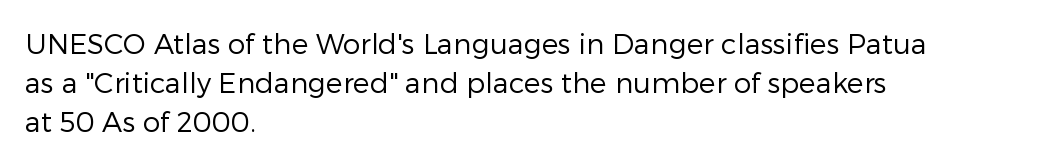
The image shows 28 px regular-weight sans-serif type, upright; set left-aligned, normal line spacing (1.39x), normal letter spacing, not underlined; low stroke contrast and a medium x-height.
